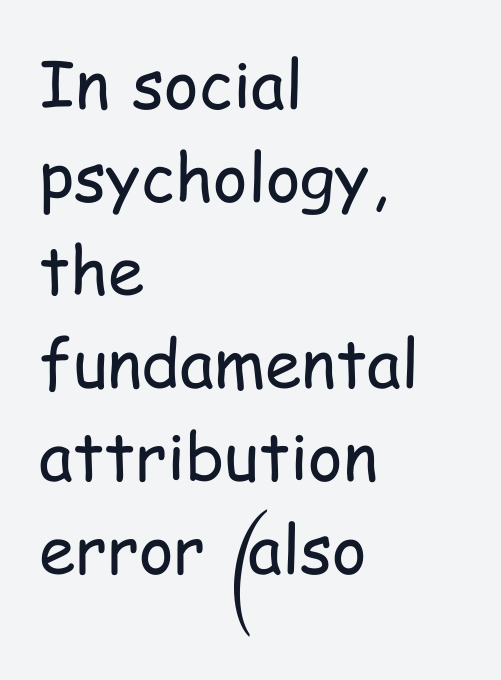
{"serif": "no", "italic": "no", "bold": "no", "weight": "regular", "width": "condensed", "stroke_contrast": "low", "x_height": "medium", "monospaced": "no", "underline": "no", "align": "left", "line_spacing": "normal", "line_spacing_ratio": 1.41, "letter_spacing": "normal", "letter_spacing_em": 0.0, "glyph_px": 66}
